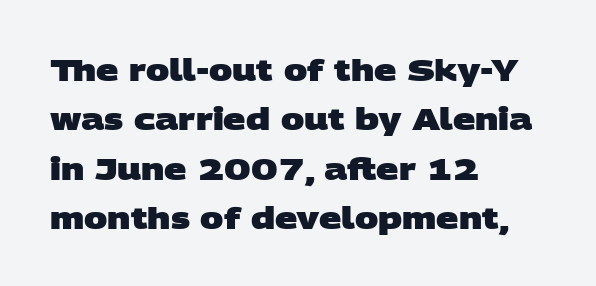
Q: Is the text bold? A: Yes.
Q: Is the typeface a serif or a sans-serif typeface? A: Sans-serif.
Q: Is the text underlined? A: No.
Q: How is the paragraph aligned? A: Left-aligned.
Q: Is the spacing between letters normal or unusually wide? A: Normal.
Q: Is the spacing between lines tight, normal or loose? A: Normal.
Q: Width (condensed, normal, or wide)? A: Wide.
Q: Stroke contrast? A: Low.
Q: x-height? A: Large.
Q: Monospaced? A: No.
